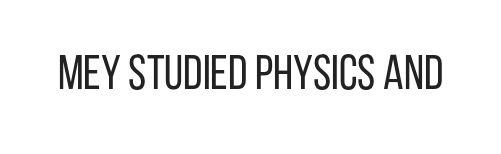
The image shows 49 px regular-weight, condensed sans-serif type, upright; set normal letter spacing, not underlined; low stroke contrast and a large x-height.
